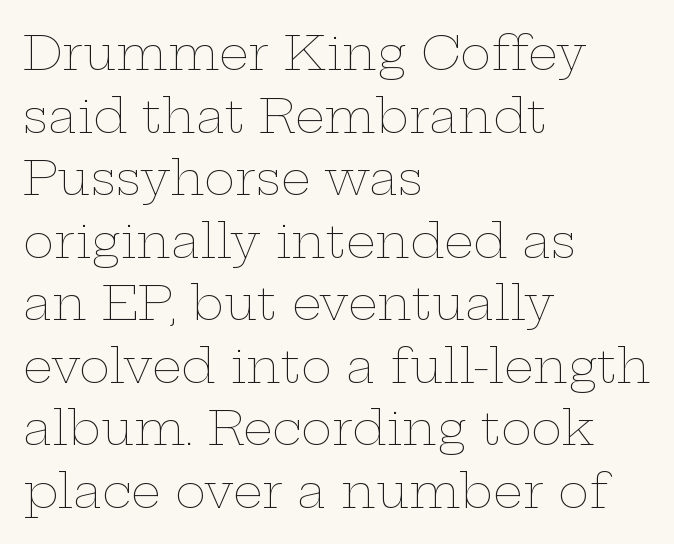
The strip under each line holds only bare page. The leading is moderate, giving the passage an even texture. Think of a printed novel: that variable character pitch is what you see here. Each word holds together tightly as a unit, with standard inter-letter gaps. No extra ink here — the face is not bold.
